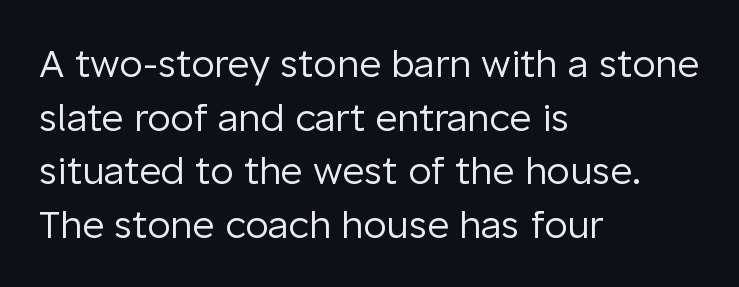
{"serif": "no", "italic": "no", "bold": "no", "weight": "regular", "width": "normal", "stroke_contrast": "low", "x_height": "medium", "monospaced": "no", "underline": "no", "align": "left", "line_spacing": "normal", "line_spacing_ratio": 1.41, "letter_spacing": "normal", "letter_spacing_em": 0.0, "glyph_px": 38}
